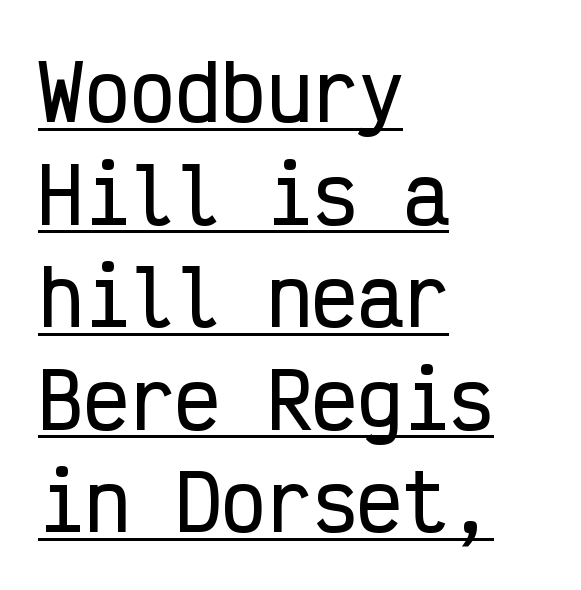
The image shows 76 px condensed sans-serif type, upright, monospaced; set left-aligned, normal line spacing (1.35x), normal letter spacing, underlined; low stroke contrast and a medium x-height.
